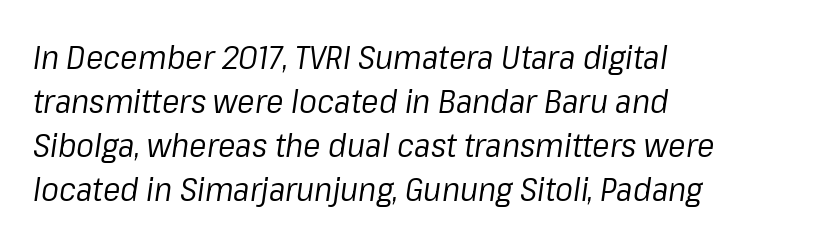
The image shows 33 px regular-weight type, italic (leaning right); set left-aligned, normal line spacing (1.33x), normal letter spacing, not underlined; low stroke contrast and a medium x-height.
